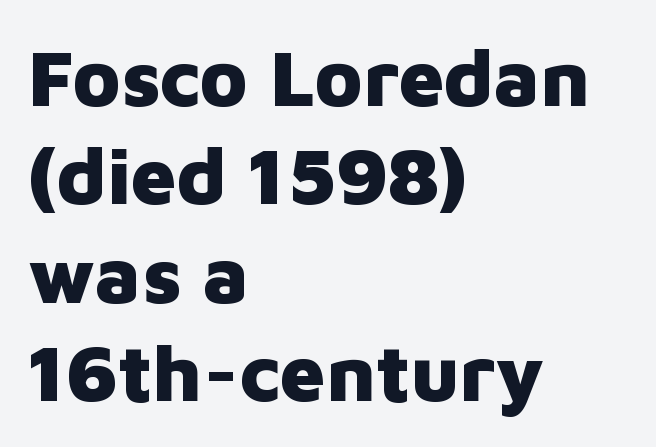
The lines are quadded left. Is this a sans? Yes — the strokes have no serifs. The horizontal fit of the characters is conventional and even. This is the regular roman posture of the typeface. Here the designer chose a conventional face with non-uniform glyph widths.
